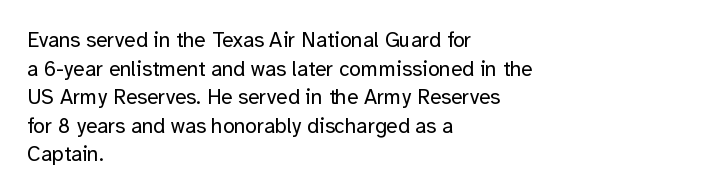
{"italic": "no", "bold": "no", "underline": "no", "align": "left", "line_spacing": "normal", "line_spacing_ratio": 1.36, "letter_spacing": "normal", "letter_spacing_em": 0.0, "glyph_px": 21}
